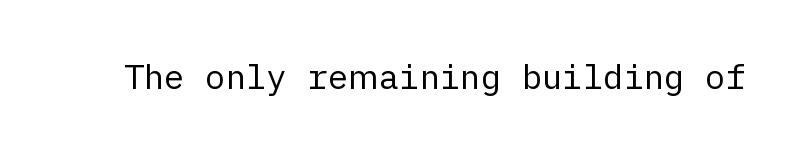
{"serif": "no", "italic": "no", "bold": "no", "weight": "regular", "width": "normal", "stroke_contrast": "low", "x_height": "medium", "underline": "no", "letter_spacing": "normal", "letter_spacing_em": 0.0, "glyph_px": 34}
